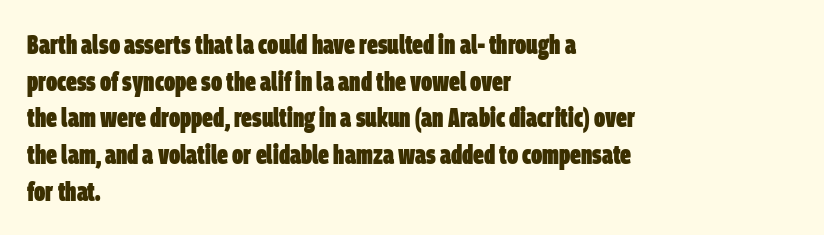
{"bold": "yes", "underline": "no", "align": "left", "line_spacing": "normal", "line_spacing_ratio": 1.36, "letter_spacing": "normal", "letter_spacing_em": 0.0, "glyph_px": 27}
